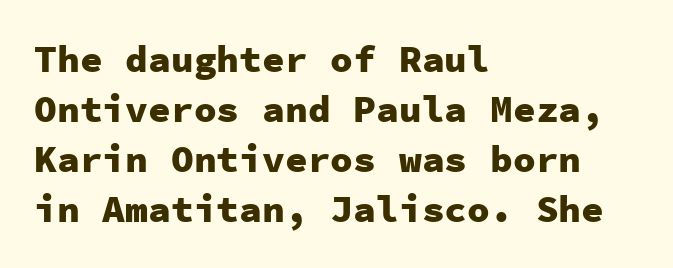
Q: Is the text bold? A: Yes.
Q: Is the text italic (slanted)? A: No, it is upright.
Q: Is the typeface a serif or a sans-serif typeface? A: Sans-serif.
Q: Is the text underlined? A: No.
Q: How is the paragraph aligned? A: Left-aligned.
Q: Is the spacing between letters normal or unusually wide? A: Normal.
Q: Is the spacing between lines tight, normal or loose? A: Normal.
Q: Width (condensed, normal, or wide)? A: Normal.
Q: Stroke contrast? A: Low.
Q: x-height? A: Medium.
Q: Monospaced? A: Yes.
